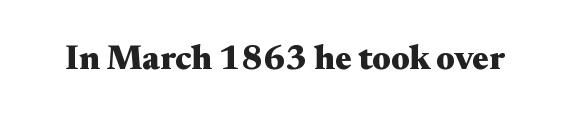
The image shows 34 px heavy, wide serif type, upright; set normal letter spacing, not underlined; medium stroke contrast and a small x-height.
